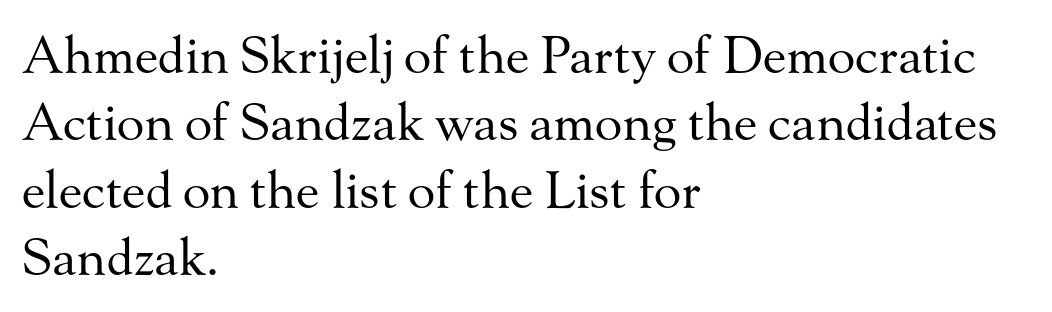
The image shows 51 px regular-weight serif type, upright; set left-aligned, normal line spacing (1.32x), normal letter spacing, not underlined; medium stroke contrast and a small x-height.
